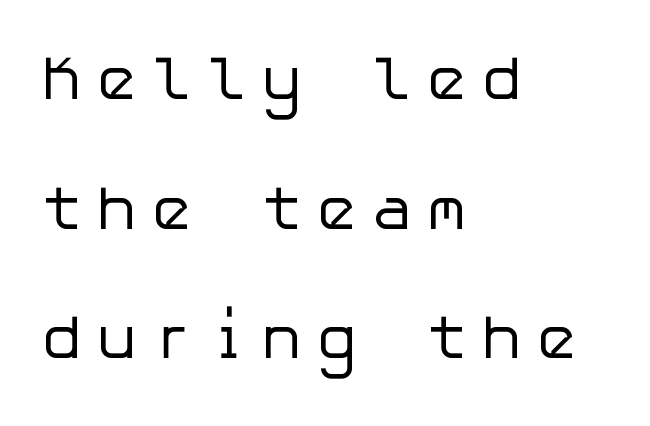
Q: Is the text bold? A: No.
Q: Is the text italic (slanted)? A: No, it is upright.
Q: Is the typeface a serif or a sans-serif typeface? A: Sans-serif.
Q: Is the text underlined? A: No.
Q: How is the paragraph aligned? A: Left-aligned.
Q: Is the spacing between letters normal or unusually wide? A: Unusually wide.
Q: Is the spacing between lines tight, normal or loose? A: Loose.
Q: Width (condensed, normal, or wide)? A: Normal.
Q: Stroke contrast? A: Low.
Q: x-height? A: Medium.
